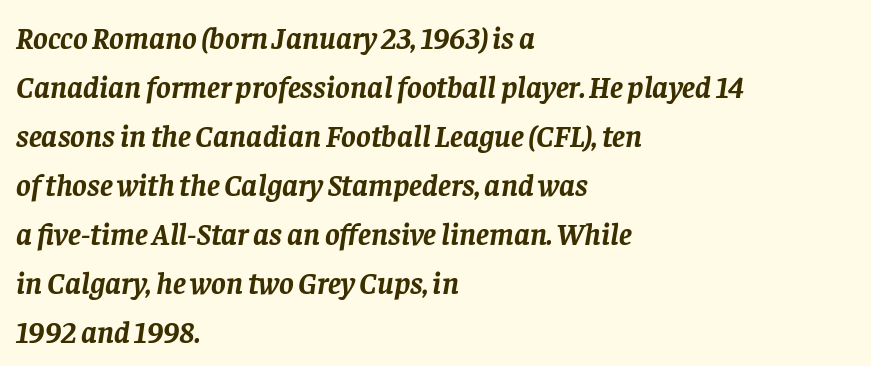
Q: Is the text bold? A: Yes.
Q: Is the text italic (slanted)? A: Yes, it leans right by about 8 degrees.
Q: Is the typeface a serif or a sans-serif typeface? A: Serif.
Q: Is the text underlined? A: No.
Q: How is the paragraph aligned? A: Left-aligned.
Q: Is the spacing between letters normal or unusually wide? A: Normal.
Q: Is the spacing between lines tight, normal or loose? A: Normal.
Q: Width (condensed, normal, or wide)? A: Normal.
Q: Stroke contrast? A: Low.
Q: x-height? A: Large.
Q: Monospaced? A: No.
